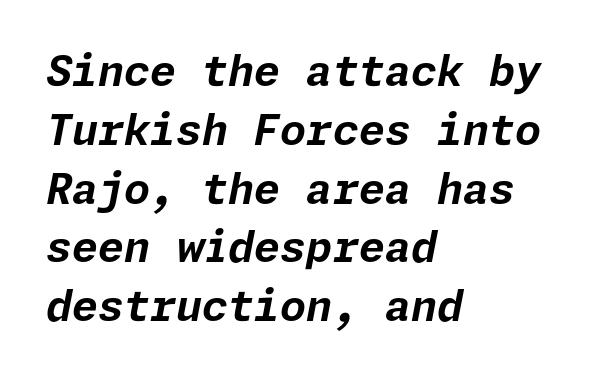
Does extra space separate the letters? No, they use regular spacing. The glyphs have the mass of a bold cut. Line beginnings align vertically; line endings do not. Would a proofreader flag this as italicized? Yes.
